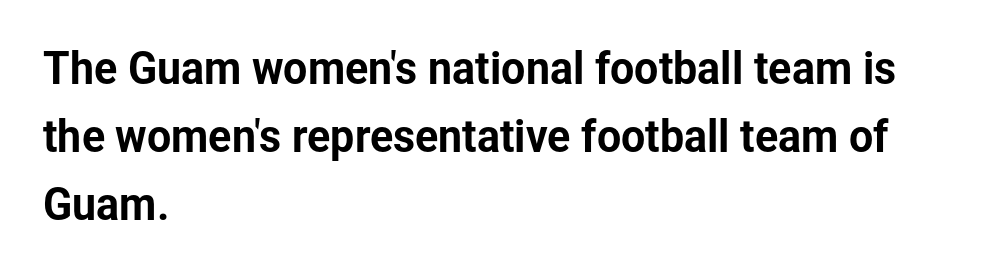
{"serif": "no", "italic": "no", "width": "normal", "stroke_contrast": "low", "x_height": "medium", "monospaced": "no", "underline": "no", "align": "left", "line_spacing": "normal", "line_spacing_ratio": 1.58, "letter_spacing": "normal", "letter_spacing_em": 0.0, "glyph_px": 43}
